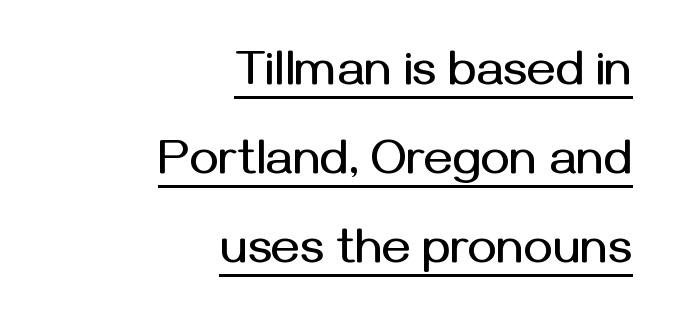
Q: Is the text italic (slanted)? A: No, it is upright.
Q: Is the typeface a serif or a sans-serif typeface? A: Sans-serif.
Q: Is the text underlined? A: Yes.
Q: How is the paragraph aligned? A: Right-aligned.
Q: Is the spacing between letters normal or unusually wide? A: Normal.
Q: Width (condensed, normal, or wide)? A: Normal.
Q: Stroke contrast? A: Medium.
Q: x-height? A: Medium.
Q: Monospaced? A: No.
